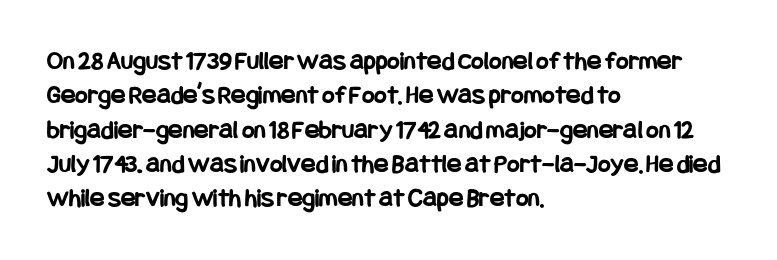
{"italic": "no", "bold": "yes", "underline": "no", "align": "left", "line_spacing": "normal", "line_spacing_ratio": 1.27, "letter_spacing": "normal", "letter_spacing_em": 0.0, "glyph_px": 27}
